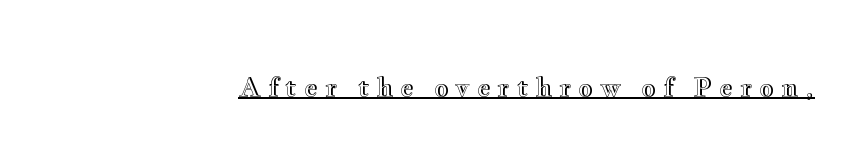
The image shows 26 px text type, upright; set right-aligned, unusually wide letter spacing (+0.26 em), underlined.
